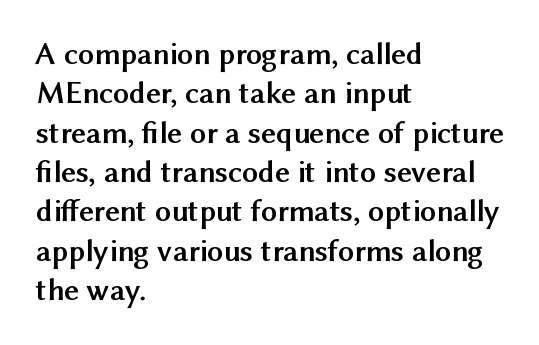
Q: Is the text bold? A: Yes.
Q: Is the text italic (slanted)? A: No, it is upright.
Q: Is the typeface a serif or a sans-serif typeface? A: Sans-serif.
Q: Is the text underlined? A: No.
Q: How is the paragraph aligned? A: Left-aligned.
Q: Is the spacing between letters normal or unusually wide? A: Normal.
Q: Width (condensed, normal, or wide)? A: Normal.
Q: Stroke contrast? A: Medium.
Q: x-height? A: Medium.
Q: Monospaced? A: No.
